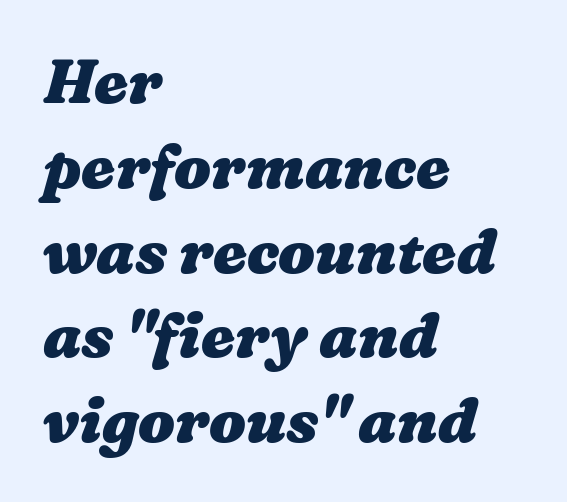
Notice how descenders clear the ascenders below comfortably — that's standard leading. Weight: bold. Each letter keeps its own natural width here, so spacing adapts to shape. Tracking value appears to be zero — textbook default spacing. The space beneath each line is pristine and unruled.
